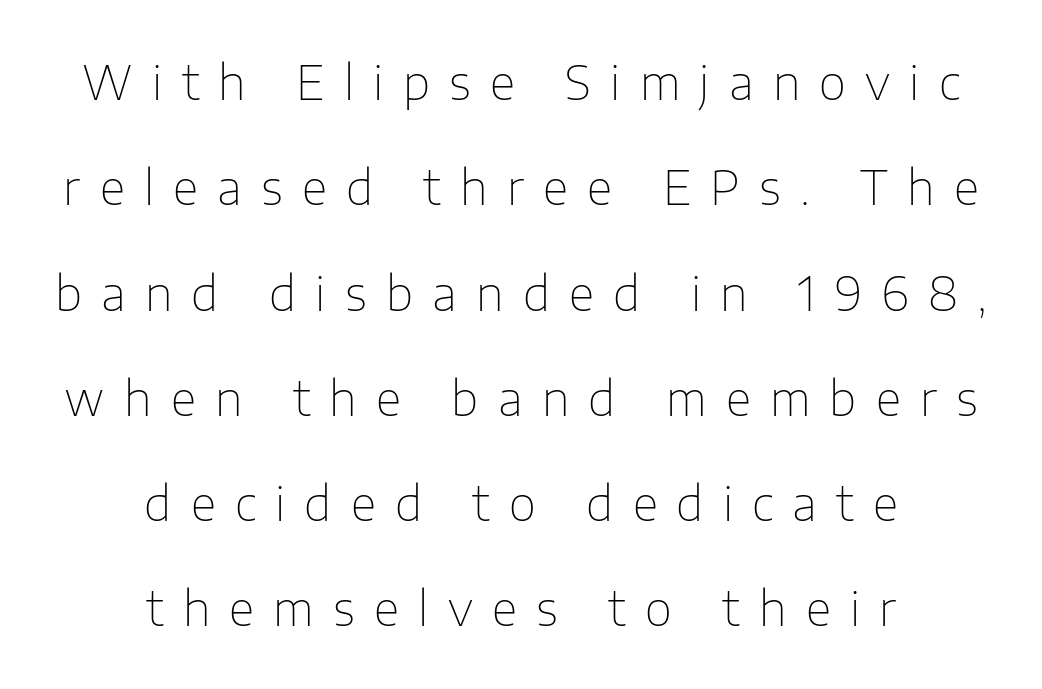
The image shows 47 px thin sans-serif type, upright; set centered, loose line spacing (2.24x), unusually wide letter spacing (+0.41 em), not underlined; low stroke contrast and a medium x-height.
